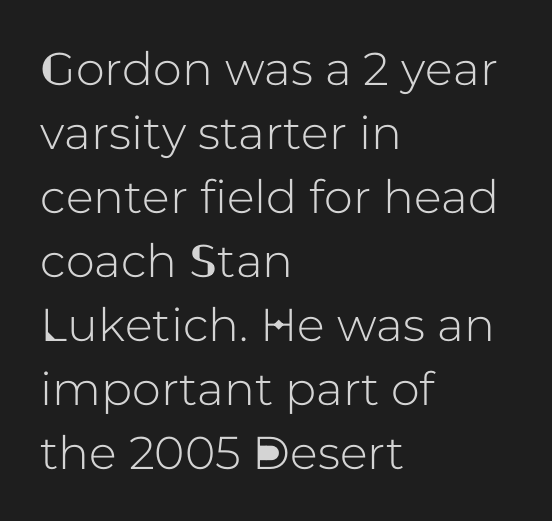
Nothing unusual about the tracking: characters are spaced as the font intends. Quick note: underline off. Reading down the column, the eye jumps a familiar distance to each next line. The typesetter chose a ragged-right arrangement here. Is this a fixed-width face? No — the glyphs have proportional, varying widths. Rendered with straight, roman letterforms.
